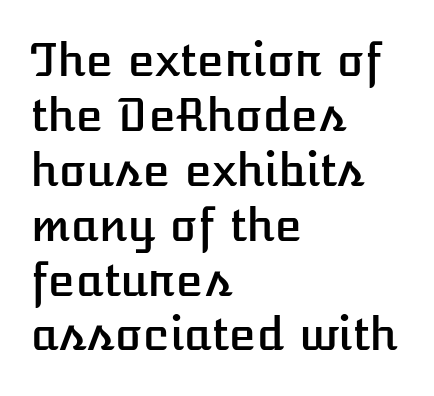
The image shows 45 px text type, upright; set left-aligned, line spacing 1.22x, normal letter spacing, not underlined; low stroke contrast and a medium x-height.
